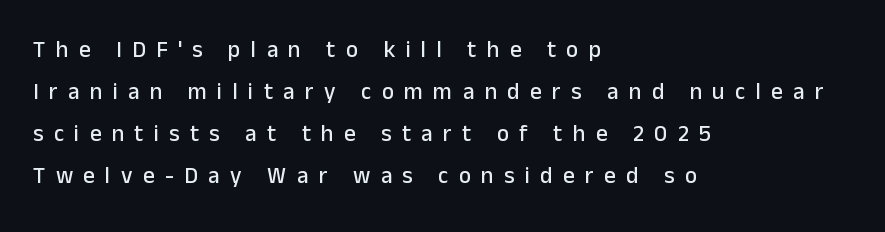
The image shows 23 px text type, upright; set left-aligned, line spacing 1.82x, unusually wide letter spacing (+0.45 em), not underlined.
